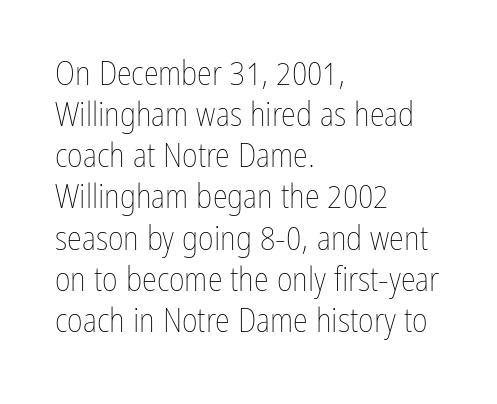
Characters remain perfectly vertical along every line. Reading down the block, your eye returns to a fixed left position each line. Ink coverage per letter is moderate at most. Varying glyph widths throughout — classic text-font behaviour. The string is rendered with underlining switched off.
